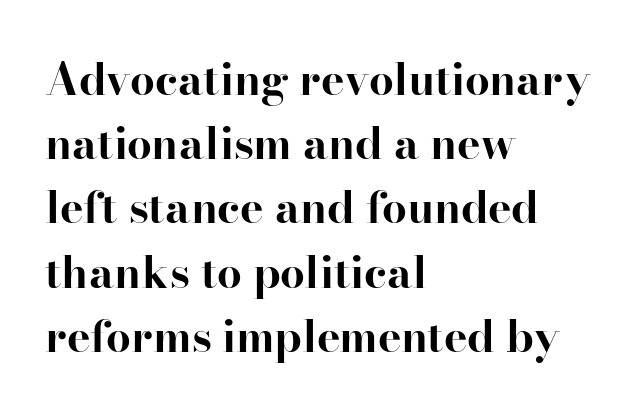
{"serif": "yes", "italic": "no", "bold": "yes", "weight": "bold", "width": "normal", "stroke_contrast": "high", "x_height": "small", "monospaced": "no", "underline": "no", "align": "left", "line_spacing": "normal", "line_spacing_ratio": 1.46, "letter_spacing": "normal", "letter_spacing_em": 0.0, "glyph_px": 44}
